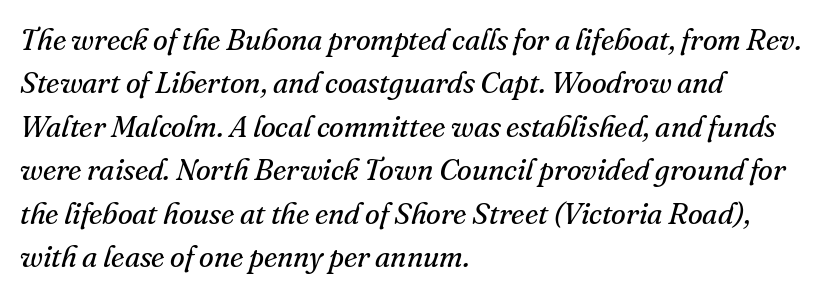
The image shows 30 px regular-weight serif type, italic (leaning right); set left-aligned, normal line spacing (1.45x), normal letter spacing, not underlined; medium stroke contrast and a small x-height.
